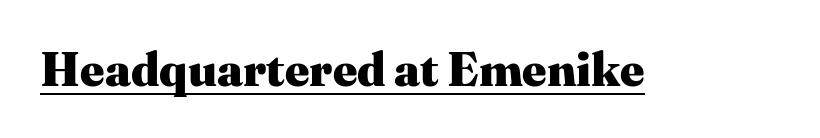
Typesetter's note: full bold, strokes at maximum text heaviness. Honestly, the letter spacing is just normal — you wouldn't notice it. Looks like someone drew a line under every word here. The letters stand straight up with perfectly vertical stems. Does the type have serifs? Yes, each stem ends in a small foot. A typesetter would call this proportional, since set widths differ per character.
